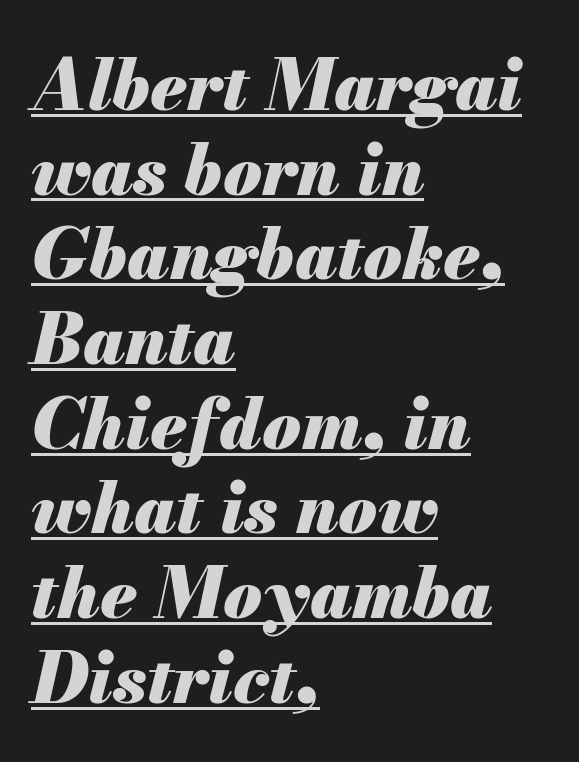
Q: Is the text bold? A: Yes.
Q: Is the text italic (slanted)? A: Yes, it leans right by about 13 degrees.
Q: Is the text underlined? A: Yes.
Q: How is the paragraph aligned? A: Left-aligned.
Q: Is the spacing between letters normal or unusually wide? A: Normal.
Q: Width (condensed, normal, or wide)? A: Normal.
Q: Stroke contrast? A: Medium.
Q: x-height? A: Small.
Q: Monospaced? A: No.
